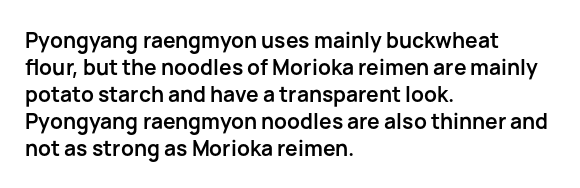
The image shows 21 px bold type, upright; set left-aligned, normal line spacing (1.28x), normal letter spacing, not underlined.
